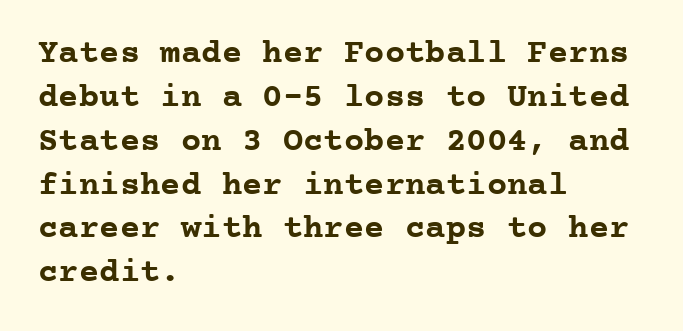
Every row of glyphs begins at an identical x-position on the left. The type is set solid horizontally, with unmodified tracking. The face used here is seriffed, in the tradition of book romans. A typesetter would call this leading conventional body-copy spacing. Words float on clear page, feet unadorned.
